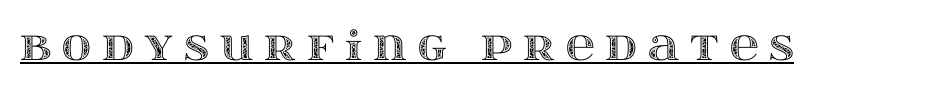
Does the lettering tilt? It doesn't — this is upright. Spacing verdict: proportional, widths tailored to each character. The face used here appears with an underline applied. The gaps between neighbouring characters are conspicuously large.
